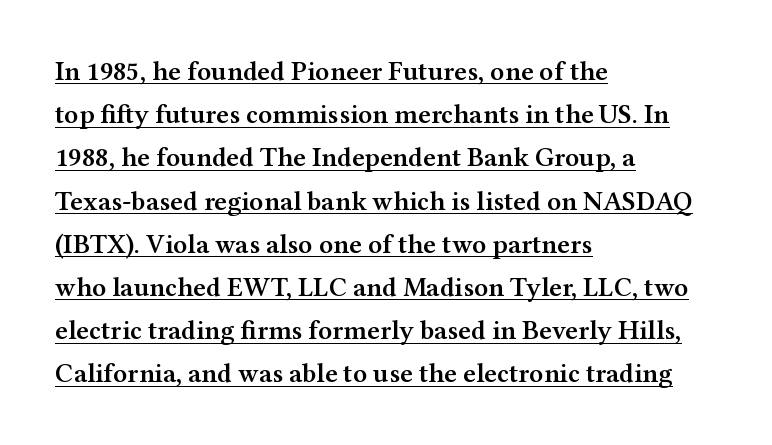
Students, observe: this is what conventionally led text looks like. Check the space under the baseline: a stroke is drawn there. The passage shown has conventional tracking throughout. The typesetter chose a ragged-right arrangement here. The lettering holds an erect, upright posture throughout.
